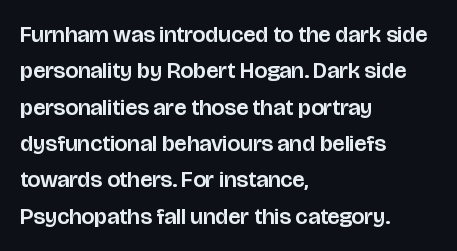
The image shows 23 px text type, upright; set left-aligned, normal line spacing (1.58x), normal letter spacing, not underlined.
